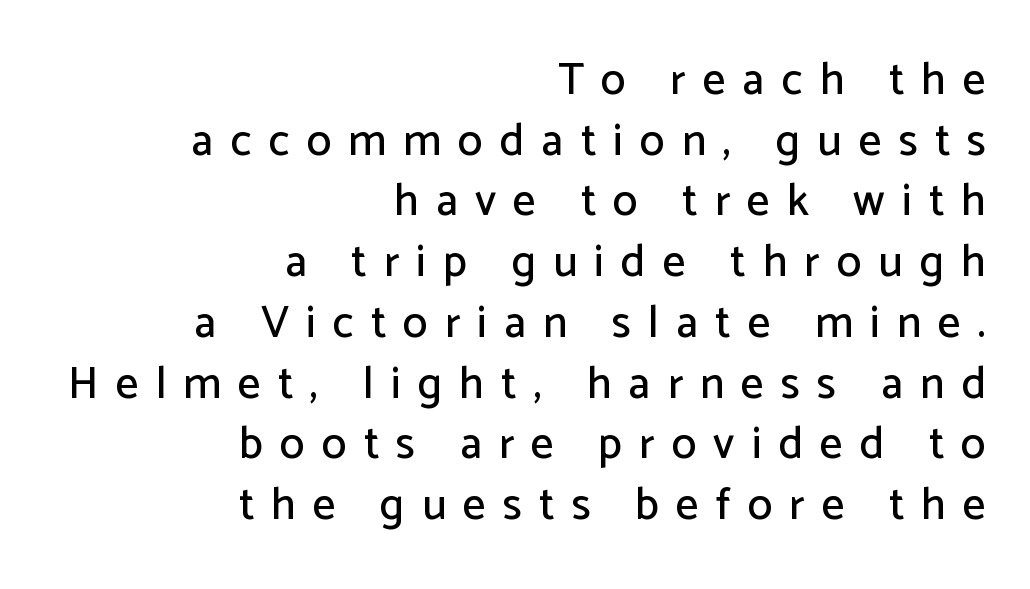
The image shows 45 px sans-serif type, upright; set right-aligned, normal line spacing (1.35x), unusually wide letter spacing (+0.38 em), not underlined; low stroke contrast and a medium x-height.
